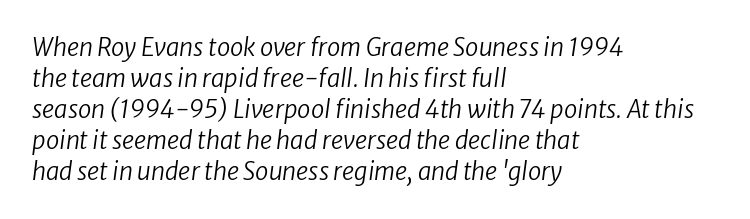
Q: Is the text bold? A: No.
Q: Is the text underlined? A: No.
Q: How is the paragraph aligned? A: Left-aligned.
Q: Is the spacing between letters normal or unusually wide? A: Normal.
Q: Is the spacing between lines tight, normal or loose? A: Normal.
